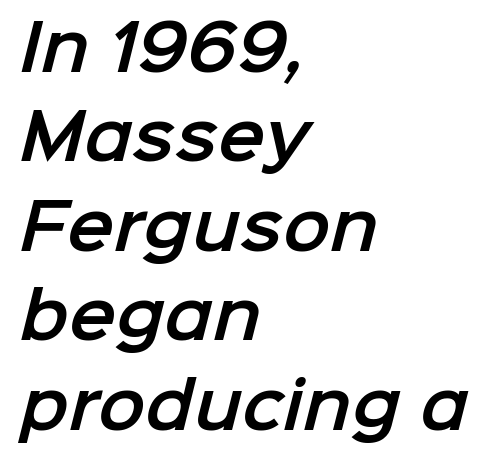
Q: Is the typeface a serif or a sans-serif typeface? A: Sans-serif.
Q: Is the text underlined? A: No.
Q: How is the paragraph aligned? A: Left-aligned.
Q: Is the spacing between letters normal or unusually wide? A: Normal.
Q: Is the spacing between lines tight, normal or loose? A: Normal.
Q: Width (condensed, normal, or wide)? A: Normal.
Q: Stroke contrast? A: Low.
Q: x-height? A: Medium.
Q: Monospaced? A: No.
